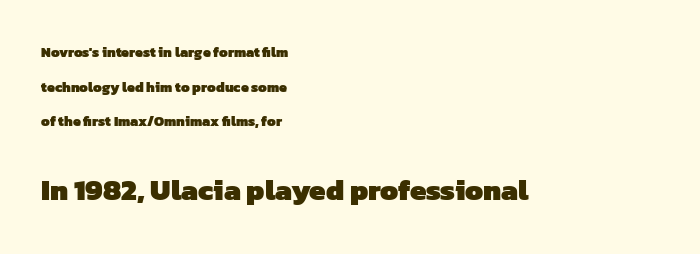
Q: Is the text bold? A: Yes.
Q: Is the typeface a serif or a sans-serif typeface? A: Sans-serif.
Q: Is the text underlined? A: No.
Q: How is the paragraph aligned? A: Left-aligned.
Q: Is the spacing between letters normal or unusually wide? A: Normal.
Q: Is the spacing between lines tight, normal or loose? A: Loose.
Q: Which block of text is set in a larger size, the first (top) or the second (bottom)? A: The second (bottom) one.
Q: Width (condensed, normal, or wide)? A: Normal.
Q: Stroke contrast? A: Low.
Q: x-height? A: Medium.
Q: Monospaced? A: No.
